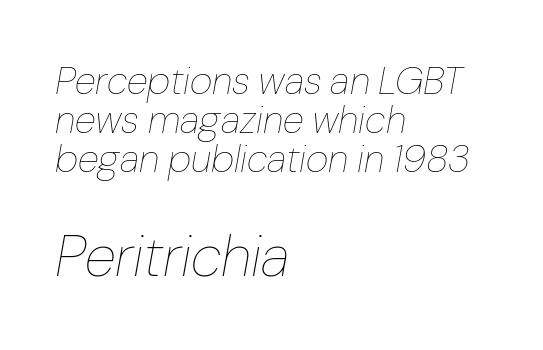
The image shows 58 px thin type, italic (leaning right); set left-aligned, tight line spacing (1.0x), normal letter spacing, not underlined; the second (bottom) block is 1.49x larger; low stroke contrast and a medium x-height.
